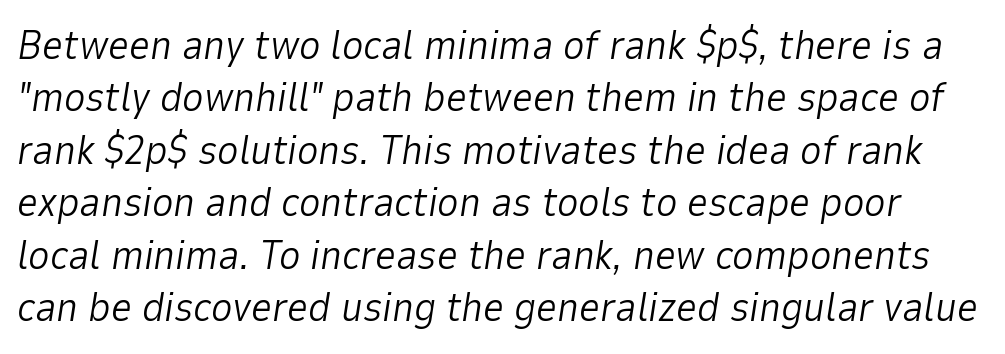
{"italic": "yes", "lean": "right", "slant_degrees": 9, "bold": "no", "weight": "light", "width": "normal", "stroke_contrast": "low", "x_height": "medium", "monospaced": "no", "underline": "no", "line_spacing": "normal", "line_spacing_ratio": 1.28, "letter_spacing": "normal", "letter_spacing_em": 0.0, "glyph_px": 41}
